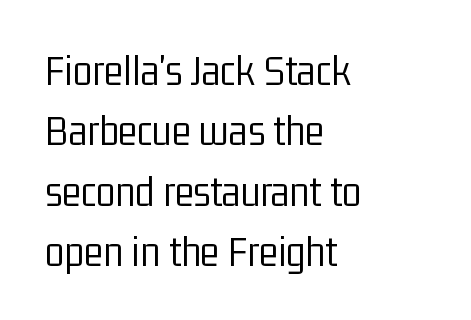
The image shows 45 px light, condensed sans-serif type, upright; set left-aligned, normal line spacing (1.34x), normal letter spacing, not underlined; low stroke contrast and a medium x-height.
